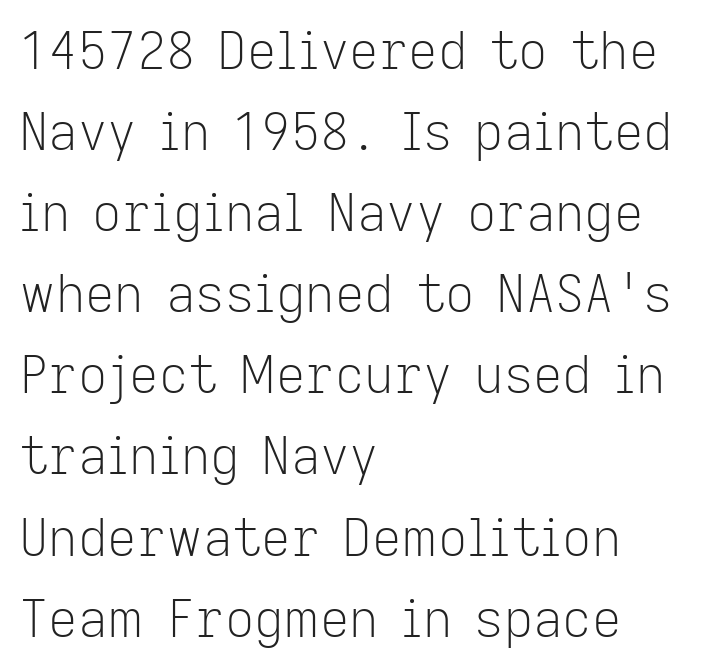
Q: Is the text bold? A: No.
Q: Is the text italic (slanted)? A: No, it is upright.
Q: Is the typeface a serif or a sans-serif typeface? A: Sans-serif.
Q: Is the text underlined? A: No.
Q: How is the paragraph aligned? A: Left-aligned.
Q: Is the spacing between letters normal or unusually wide? A: Normal.
Q: Is the spacing between lines tight, normal or loose? A: Normal.
Q: Width (condensed, normal, or wide)? A: Normal.
Q: Stroke contrast? A: Low.
Q: x-height? A: Medium.
Q: Monospaced? A: No.
